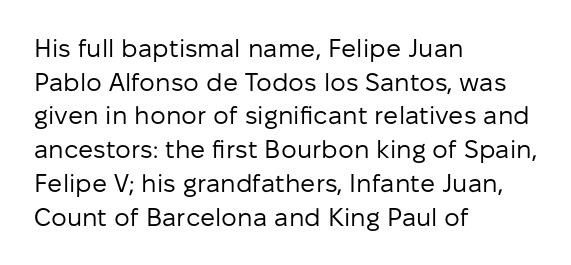
Honestly, there is no underline to notice here at all. When letters stand straight like this, we call the style roman or upright. The passage shown stacks its lines at a standard gap. Horizontal alignment here is leftward, the default for most running prose. Ink coverage per letter is moderate at most.
